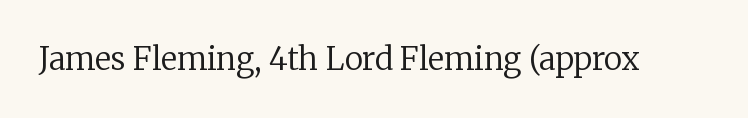
Posture: straight, roman, zero tilt. Decoration check: the copy has no underline. Typographically, this falls in the serif category. The rendering uses natural spacing where letterforms have individual widths. Caption: standard tracking, unaltered.
